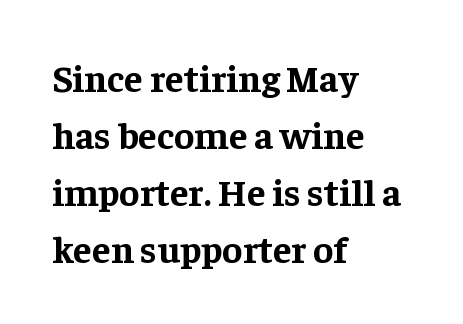
Q: Is the text bold? A: Yes.
Q: Is the text italic (slanted)? A: No, it is upright.
Q: Is the typeface a serif or a sans-serif typeface? A: Serif.
Q: Is the text underlined? A: No.
Q: How is the paragraph aligned? A: Left-aligned.
Q: Is the spacing between letters normal or unusually wide? A: Normal.
Q: Is the spacing between lines tight, normal or loose? A: Normal.
Q: Width (condensed, normal, or wide)? A: Normal.
Q: Stroke contrast? A: Low.
Q: x-height? A: Medium.
Q: Monospaced? A: No.
